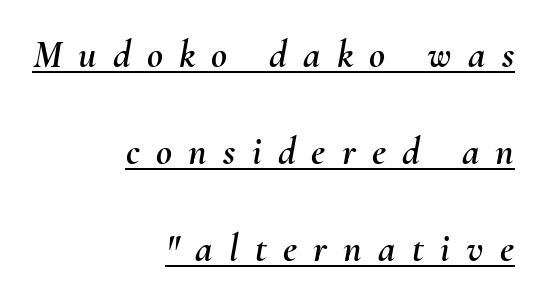
Is this a fixed-width face? No — the glyphs have proportional, varying widths. You can see a thin bar hugging the bottom of the glyphs. In terms of letterspacing, this is a distinctly airy, spread setting. A student would call this right alignment; a typographer would say flush right, rag left.
